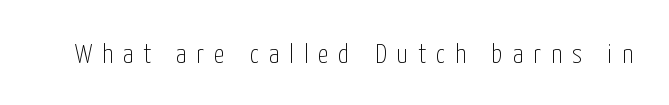
Q: Is the text bold? A: No.
Q: Is the text italic (slanted)? A: No, it is upright.
Q: Is the text underlined? A: No.
Q: Is the spacing between letters normal or unusually wide? A: Unusually wide.
